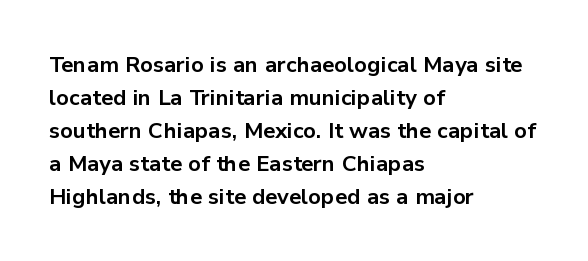
The image shows 22 px bold type, upright; set left-aligned, normal line spacing (1.5x), normal letter spacing, not underlined.
